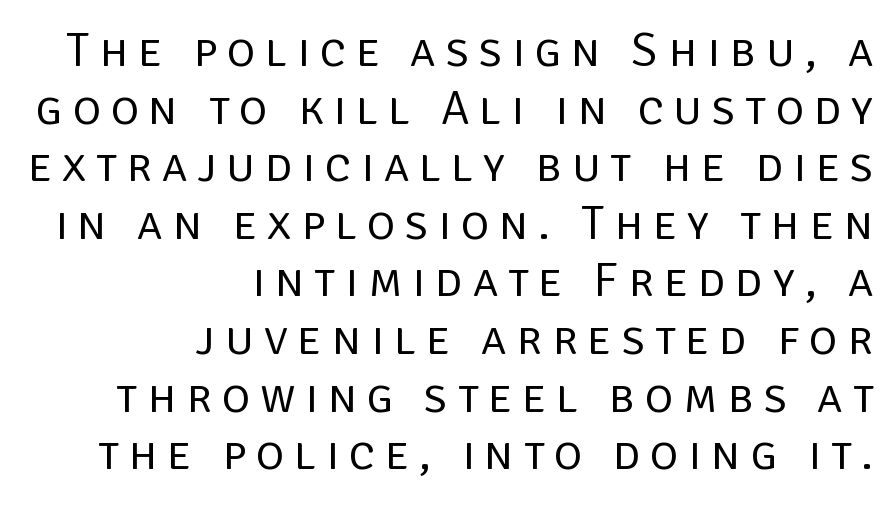
The image shows 48 px regular-weight sans-serif type, upright; set right-aligned, line spacing 1.2x, unusually wide letter spacing (+0.21 em), not underlined; low stroke contrast and a large x-height.
